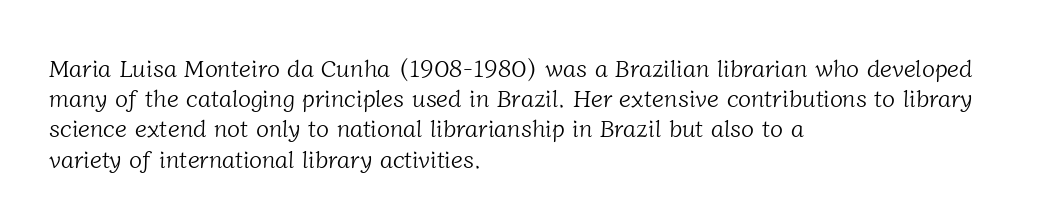
{"bold": "no", "underline": "no", "align": "left", "line_spacing": "normal", "line_spacing_ratio": 1.26, "letter_spacing": "normal", "letter_spacing_em": 0.0, "glyph_px": 24}
